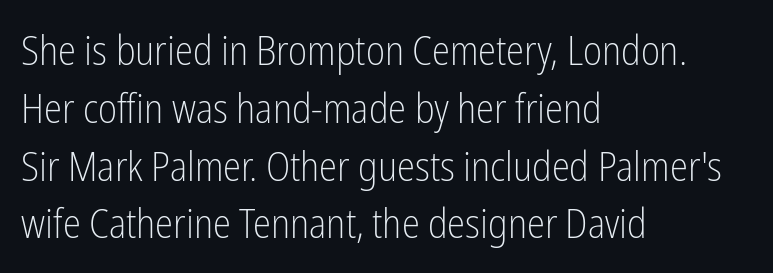
Q: Is the text bold? A: No.
Q: Is the text italic (slanted)? A: No, it is upright.
Q: Is the typeface a serif or a sans-serif typeface? A: Sans-serif.
Q: Is the text underlined? A: No.
Q: How is the paragraph aligned? A: Left-aligned.
Q: Is the spacing between letters normal or unusually wide? A: Normal.
Q: Is the spacing between lines tight, normal or loose? A: Normal.
Q: Width (condensed, normal, or wide)? A: Condensed.
Q: Stroke contrast? A: Low.
Q: x-height? A: Medium.
Q: Monospaced? A: No.
